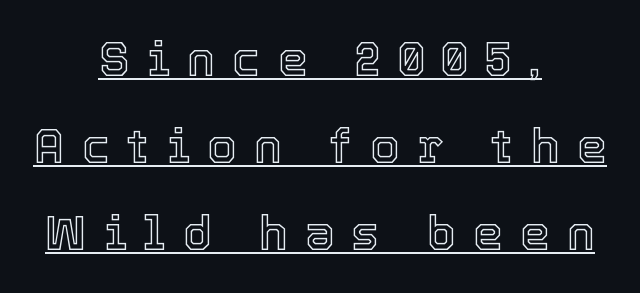
The image shows 47 px text type, upright; set centered, line spacing 1.85x, unusually wide letter spacing (+0.37 em), underlined; a medium x-height.
